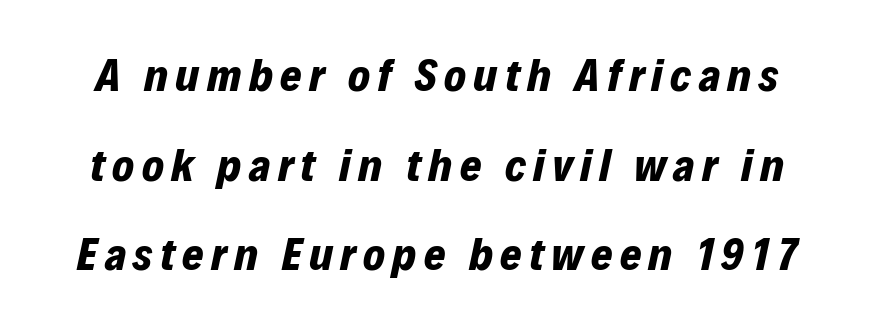
The image shows 46 px bold type, italic (leaning right); set loose line spacing (1.95x), not underlined; low stroke contrast and a medium x-height.
